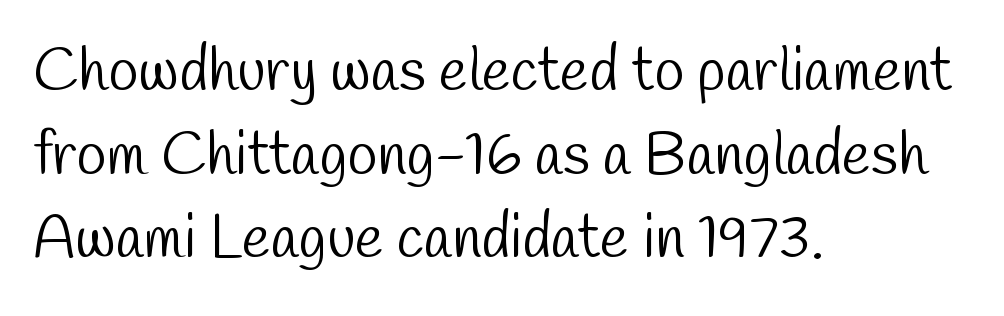
Q: Is the text bold? A: No.
Q: Is the typeface a serif or a sans-serif typeface? A: Sans-serif.
Q: Is the text underlined? A: No.
Q: How is the paragraph aligned? A: Left-aligned.
Q: Is the spacing between letters normal or unusually wide? A: Normal.
Q: Is the spacing between lines tight, normal or loose? A: Normal.
Q: Width (condensed, normal, or wide)? A: Condensed.
Q: Stroke contrast? A: Low.
Q: x-height? A: Medium.
Q: Monospaced? A: No.
